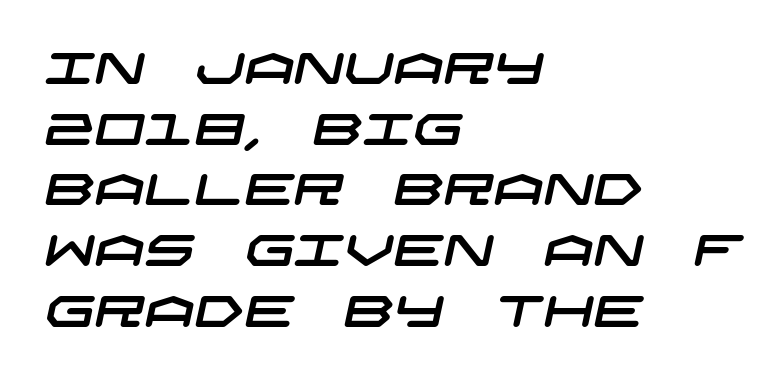
{"serif": "no", "width": "wide", "stroke_contrast": "low", "x_height": "large", "underline": "no", "align": "left", "line_spacing": "normal", "line_spacing_ratio": 1.38, "letter_spacing": "normal", "letter_spacing_em": 0.0, "glyph_px": 44}
